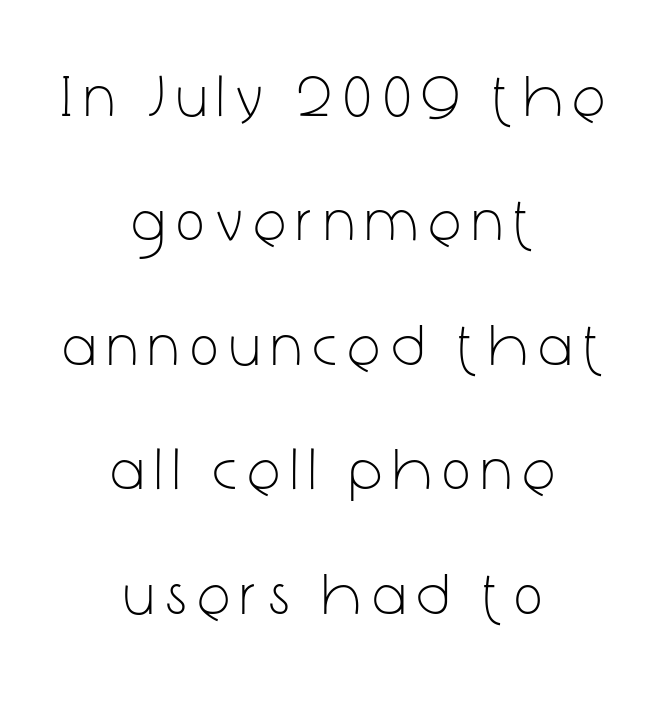
Q: Is the text bold? A: No.
Q: Is the text italic (slanted)? A: No, it is upright.
Q: Is the typeface a serif or a sans-serif typeface? A: Sans-serif.
Q: Is the text underlined? A: No.
Q: How is the paragraph aligned? A: Centered.
Q: Is the spacing between letters normal or unusually wide? A: Unusually wide.
Q: Is the spacing between lines tight, normal or loose? A: Loose.
Q: Width (condensed, normal, or wide)? A: Condensed.
Q: Stroke contrast? A: Low.
Q: x-height? A: Medium.
Q: Monospaced? A: No.
